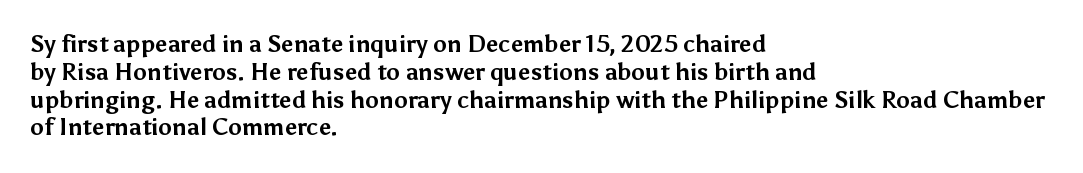
{"italic": "no", "bold": "yes", "underline": "no", "align": "left", "line_spacing_ratio": 1.21, "letter_spacing": "normal", "letter_spacing_em": 0.0, "glyph_px": 23}
